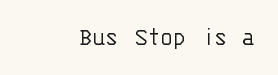
The image shows 28 px light sans-serif type, upright, monospaced; set normal letter spacing, not underlined; low stroke contrast and a large x-height.
